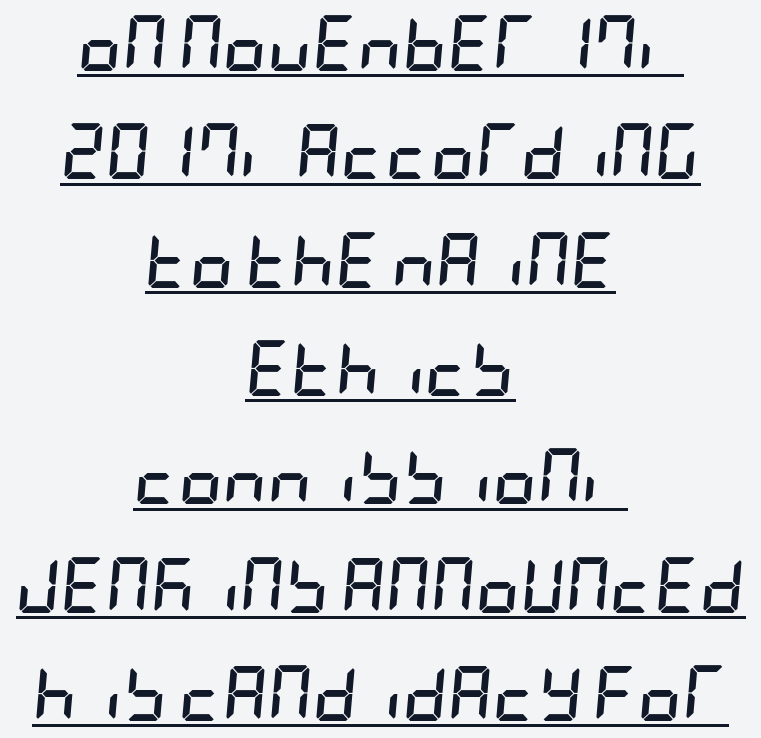
The image shows 55 px semibold, condensed type, italic (leaning right); set centered, loose line spacing (1.97x), normal letter spacing, underlined; low stroke contrast and a large x-height.
